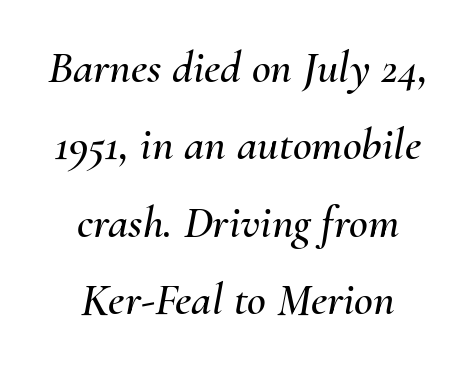
The image shows 46 px text type, italic (leaning right); set centered, normal line spacing (1.68x), normal letter spacing, not underlined; medium stroke contrast and a small x-height.
